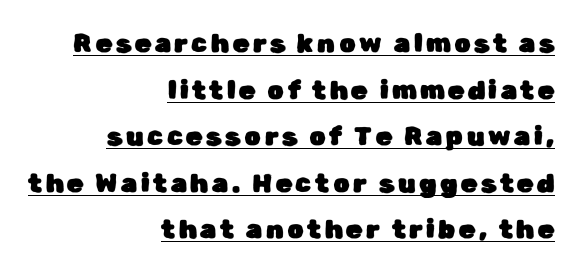
Q: Is the text italic (slanted)? A: No, it is upright.
Q: Is the text underlined? A: Yes.
Q: How is the paragraph aligned? A: Right-aligned.
